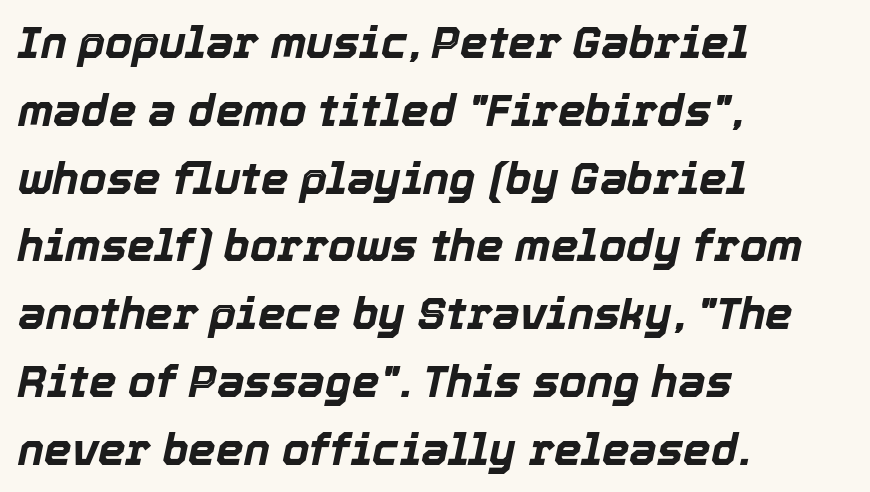
Does the leading feel generous? No, just average. Casual observation: everything's shoved over to the left. Bold? Absolutely — the strokes are thick and heavy. The whole block is typeset with a tilt. This sample has the flowing, uneven cadence of proportional lettering.
